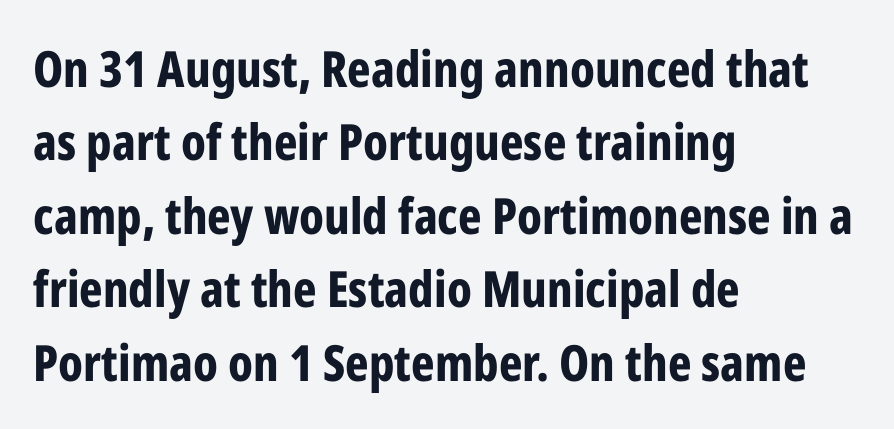
{"serif": "no", "italic": "no", "bold": "yes", "weight": "bold", "width": "condensed", "stroke_contrast": "low", "x_height": "medium", "monospaced": "no", "underline": "no", "align": "left", "line_spacing": "normal", "line_spacing_ratio": 1.47, "letter_spacing": "normal", "letter_spacing_em": 0.0, "glyph_px": 50}
